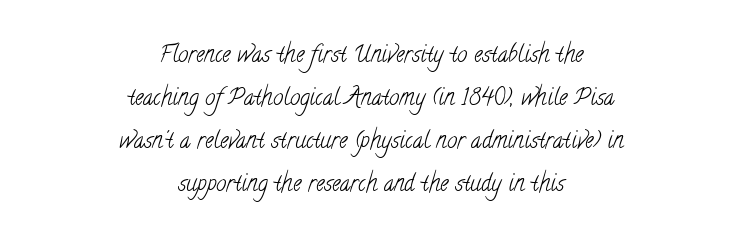
The image shows 23 px text type; set centered, line spacing 1.87x, normal letter spacing, not underlined.
